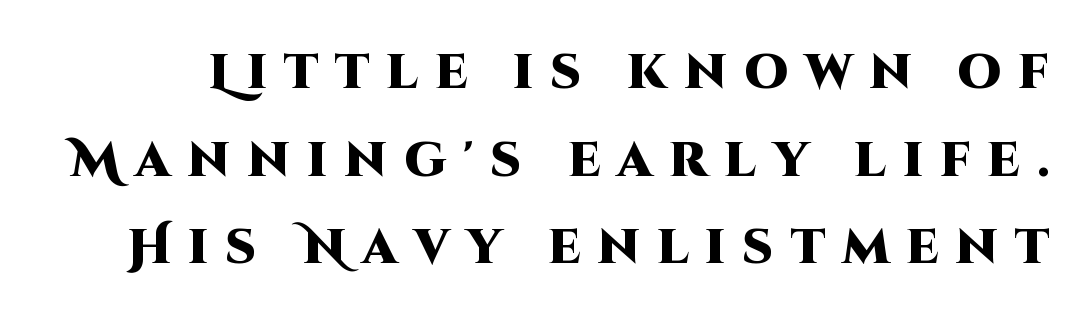
Serifs: no, the terminals of the letterforms are clean. You could not count columns in this text — the font is proportionally spaced. The specimen omits any rule beneath the text block's lines. The letters stand upright; this is a roman face. Its strokes are broad and dark, the hallmark of bold type. Words appear elongated and porous because spacing is wide.
